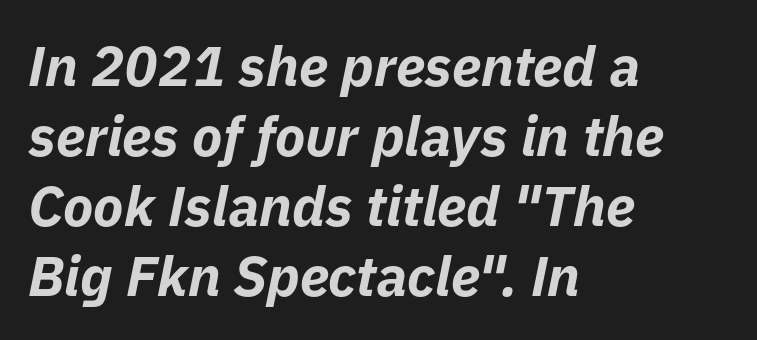
Q: Is the text bold? A: Yes.
Q: Is the text italic (slanted)? A: Yes, it leans right by about 11 degrees.
Q: Is the text underlined? A: No.
Q: How is the paragraph aligned? A: Left-aligned.
Q: Is the spacing between letters normal or unusually wide? A: Normal.
Q: Is the spacing between lines tight, normal or loose? A: Normal.
Q: Width (condensed, normal, or wide)? A: Normal.
Q: Stroke contrast? A: Low.
Q: x-height? A: Medium.
Q: Monospaced? A: No.
